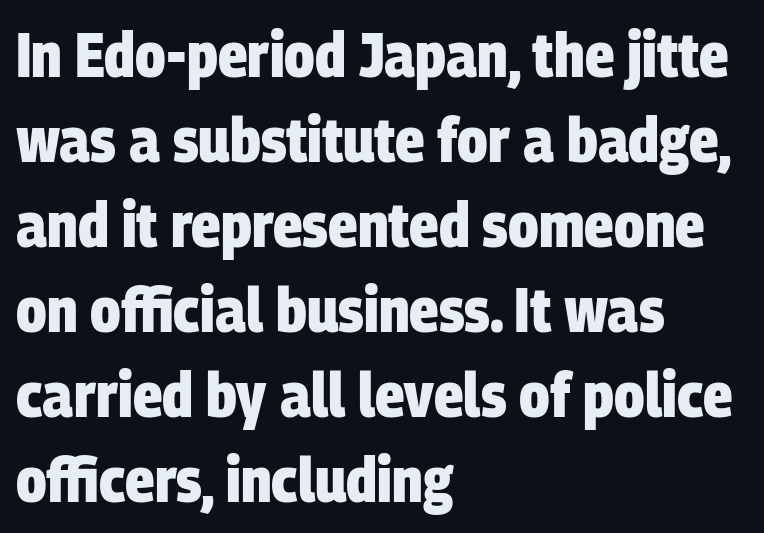
The image shows 62 px heavy, condensed sans-serif type; set left-aligned, normal line spacing (1.37x), normal letter spacing, not underlined; low stroke contrast and a large x-height.
